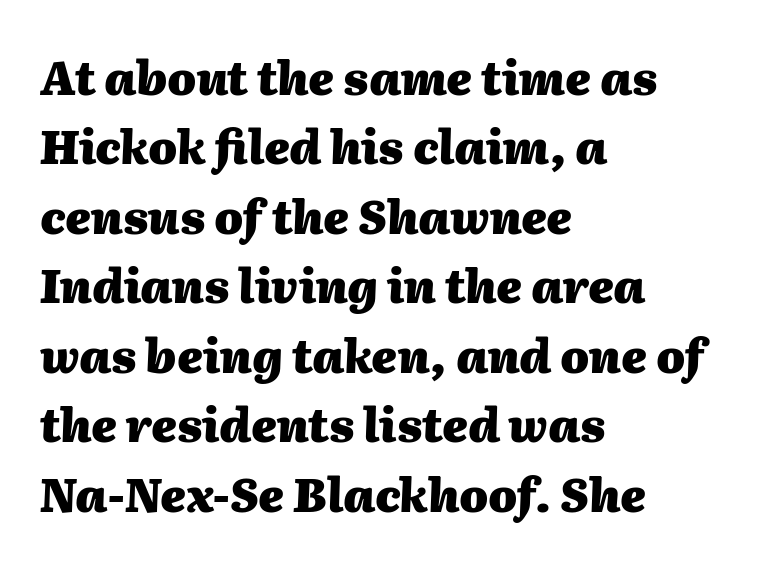
The image shows 46 px heavy type, italic (leaning right); set left-aligned, normal line spacing (1.51x), normal letter spacing, not underlined; medium stroke contrast and a medium x-height.
